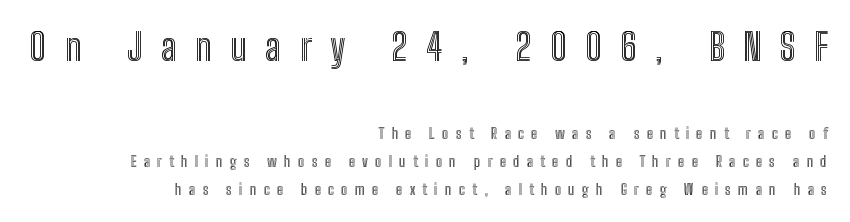
Look at the tracking — it's clearly loosened, letters drifting apart. The letters advance in unequal steps, a hallmark of proportional type. Is the lower block the larger one? No — the upper block carries the bigger type. The passage is arranged like a letterhead date or caption credit — flush right. Underline: absent. Do the letters lean? They stand straight.
